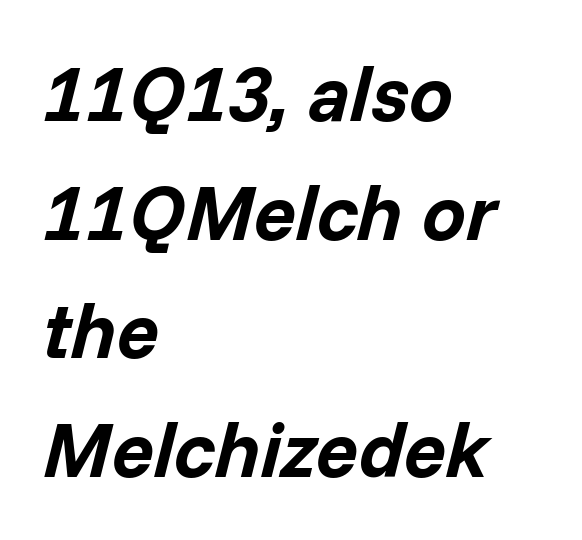
Q: Is the text bold? A: Yes.
Q: Is the text italic (slanted)? A: Yes, it leans right by about 14 degrees.
Q: Is the text underlined? A: No.
Q: How is the paragraph aligned? A: Left-aligned.
Q: Is the spacing between letters normal or unusually wide? A: Normal.
Q: Is the spacing between lines tight, normal or loose? A: Normal.
Q: Width (condensed, normal, or wide)? A: Normal.
Q: Stroke contrast? A: Low.
Q: x-height? A: Medium.
Q: Monospaced? A: No.
